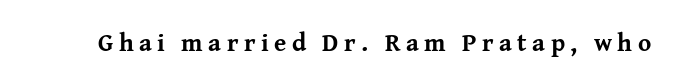
{"italic": "no", "bold": "yes", "underline": "no", "letter_spacing": "wide", "letter_spacing_em": 0.22, "glyph_px": 25}
